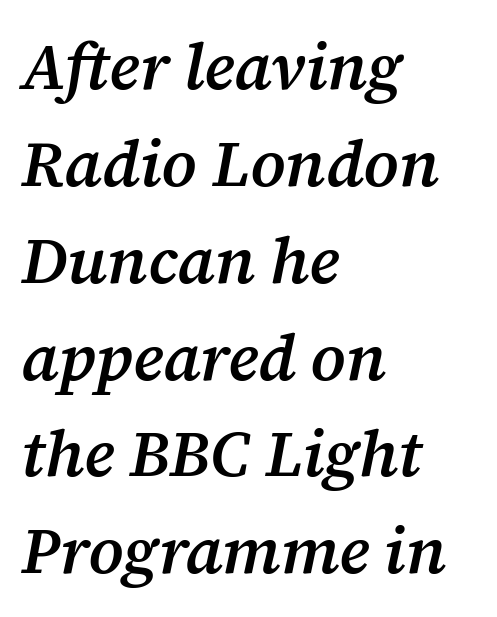
Q: Is the text bold? A: Semi-bold.
Q: Is the text italic (slanted)? A: Yes, it leans right by about 12 degrees.
Q: Is the typeface a serif or a sans-serif typeface? A: Serif.
Q: Is the text underlined? A: No.
Q: How is the paragraph aligned? A: Left-aligned.
Q: Is the spacing between letters normal or unusually wide? A: Normal.
Q: Is the spacing between lines tight, normal or loose? A: Normal.
Q: Width (condensed, normal, or wide)? A: Normal.
Q: Stroke contrast? A: Medium.
Q: x-height? A: Medium.
Q: Monospaced? A: No.
